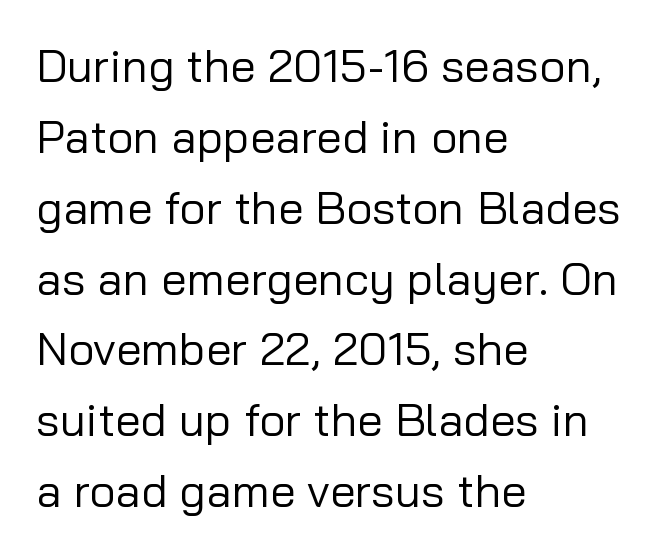
Q: Is the text bold? A: No.
Q: Is the text italic (slanted)? A: No, it is upright.
Q: Is the typeface a serif or a sans-serif typeface? A: Sans-serif.
Q: Is the text underlined? A: No.
Q: How is the paragraph aligned? A: Left-aligned.
Q: Is the spacing between letters normal or unusually wide? A: Normal.
Q: Is the spacing between lines tight, normal or loose? A: Normal.
Q: Width (condensed, normal, or wide)? A: Normal.
Q: Stroke contrast? A: Low.
Q: x-height? A: Medium.
Q: Monospaced? A: No.
